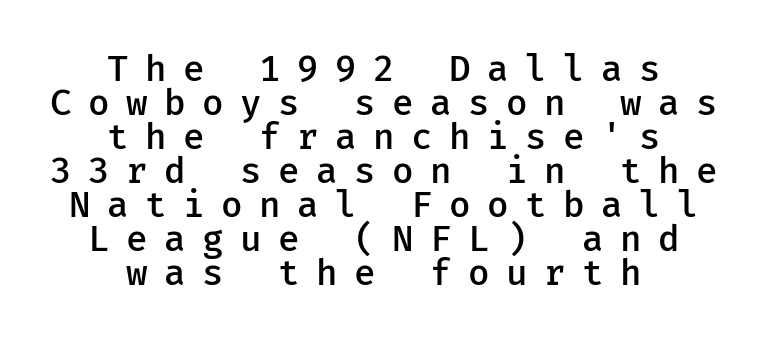
Q: Is the text bold? A: Semi-bold.
Q: Is the text italic (slanted)? A: No, it is upright.
Q: Is the typeface a serif or a sans-serif typeface? A: Sans-serif.
Q: Is the text underlined? A: No.
Q: How is the paragraph aligned? A: Centered.
Q: Is the spacing between letters normal or unusually wide? A: Unusually wide.
Q: Is the spacing between lines tight, normal or loose? A: Tight.
Q: Width (condensed, normal, or wide)? A: Normal.
Q: Stroke contrast? A: Low.
Q: x-height? A: Medium.
Q: Monospaced? A: Yes.
